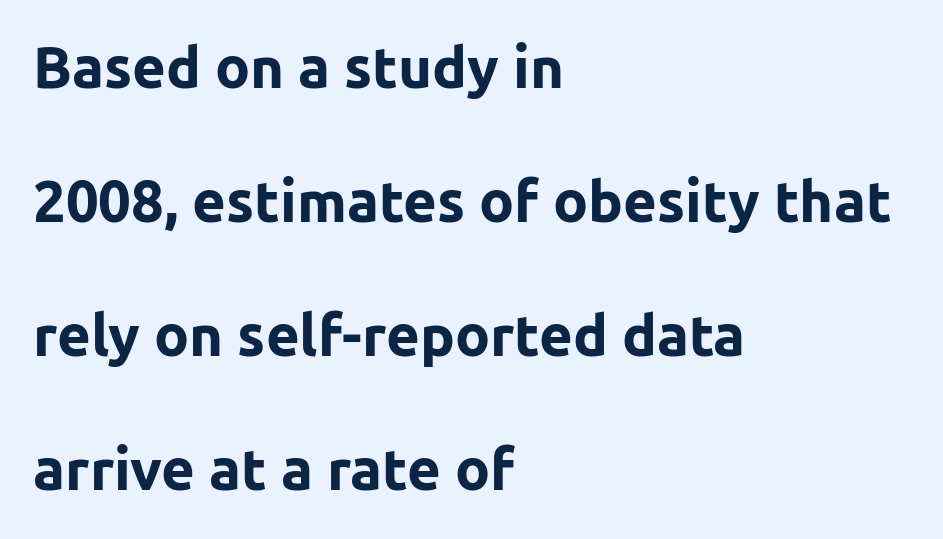
Q: Is the text bold? A: Yes.
Q: Is the text italic (slanted)? A: No, it is upright.
Q: Is the typeface a serif or a sans-serif typeface? A: Sans-serif.
Q: Is the text underlined? A: No.
Q: How is the paragraph aligned? A: Left-aligned.
Q: Is the spacing between letters normal or unusually wide? A: Normal.
Q: Is the spacing between lines tight, normal or loose? A: Loose.
Q: Width (condensed, normal, or wide)? A: Normal.
Q: Stroke contrast? A: Low.
Q: x-height? A: Medium.
Q: Monospaced? A: No.
